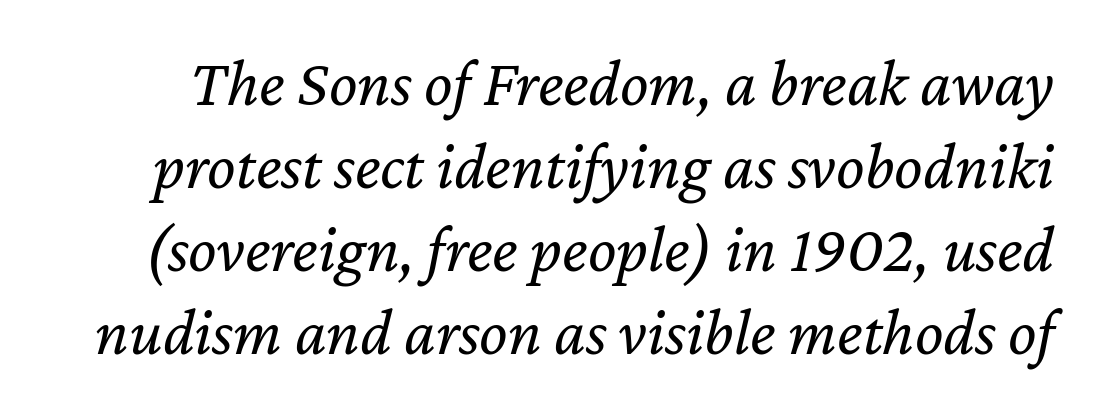
{"italic": "yes", "lean": "right", "slant_degrees": 12, "bold": "no", "weight": "regular", "width": "normal", "stroke_contrast": "low", "x_height": "medium", "monospaced": "no", "underline": "no", "line_spacing_ratio": 1.24, "letter_spacing": "normal", "letter_spacing_em": 0.0, "glyph_px": 67}
